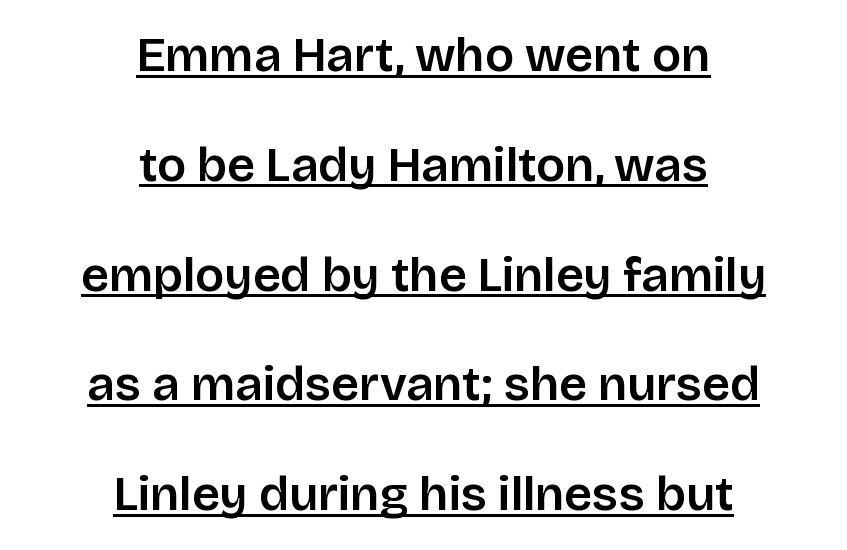
Q: Is the text italic (slanted)? A: No, it is upright.
Q: Is the typeface a serif or a sans-serif typeface? A: Sans-serif.
Q: Is the text underlined? A: Yes.
Q: How is the paragraph aligned? A: Centered.
Q: Is the spacing between letters normal or unusually wide? A: Normal.
Q: Is the spacing between lines tight, normal or loose? A: Loose.
Q: Width (condensed, normal, or wide)? A: Normal.
Q: Stroke contrast? A: Low.
Q: x-height? A: Large.
Q: Monospaced? A: No.
